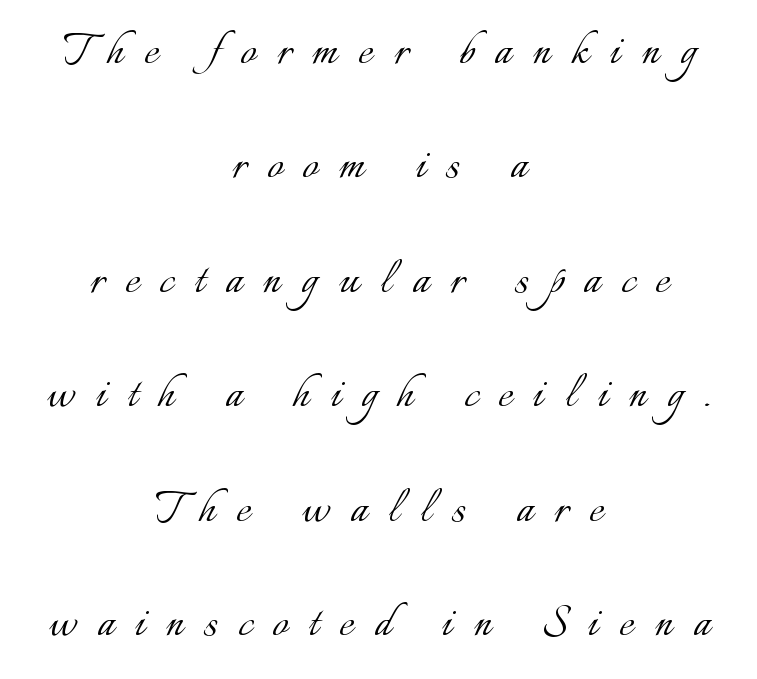
{"bold": "no", "weight": "light", "width": "normal", "stroke_contrast": "low", "x_height": "small", "monospaced": "no", "underline": "no", "align": "center", "line_spacing": "loose", "line_spacing_ratio": 2.08, "letter_spacing": "wide", "letter_spacing_em": 0.38, "glyph_px": 55}
